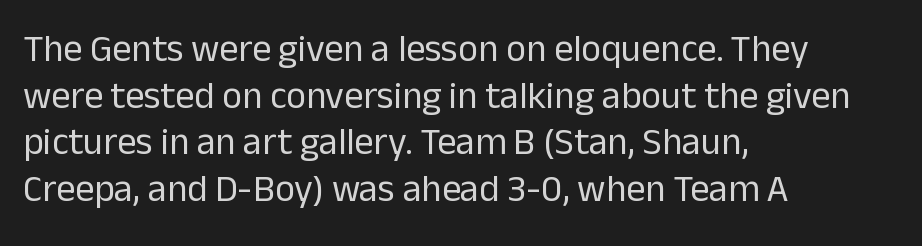
Q: Is the text bold? A: No.
Q: Is the text italic (slanted)? A: No, it is upright.
Q: Is the typeface a serif or a sans-serif typeface? A: Sans-serif.
Q: Is the text underlined? A: No.
Q: How is the paragraph aligned? A: Left-aligned.
Q: Is the spacing between letters normal or unusually wide? A: Normal.
Q: Width (condensed, normal, or wide)? A: Normal.
Q: Stroke contrast? A: Low.
Q: x-height? A: Medium.
Q: Monospaced? A: No.
